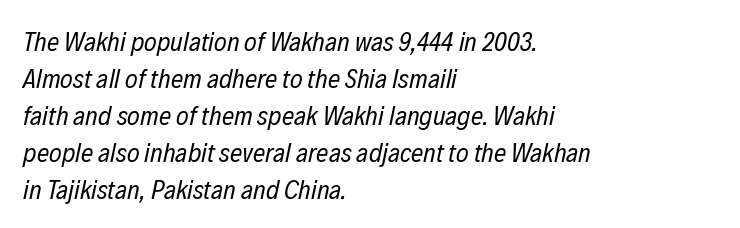
Honestly, the letter spacing is just normal — you wouldn't notice it. These glyphs show unthickened strokes, regular width or finer. The glyphs look as if they've been sheared to an angle. Underline: absent. The compositor pushed each line to the left boundary. The space between consecutive lines is moderate.
